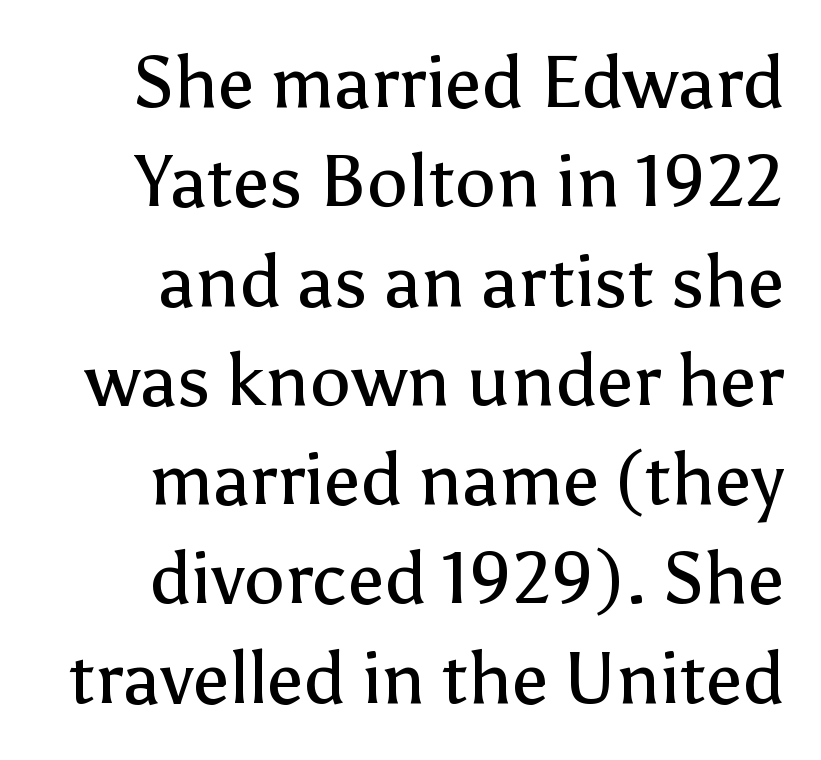
Q: Is the text bold? A: No.
Q: Is the text italic (slanted)? A: No, it is upright.
Q: Is the typeface a serif or a sans-serif typeface? A: Sans-serif.
Q: Is the text underlined? A: No.
Q: How is the paragraph aligned? A: Right-aligned.
Q: Is the spacing between letters normal or unusually wide? A: Normal.
Q: Is the spacing between lines tight, normal or loose? A: Normal.
Q: Width (condensed, normal, or wide)? A: Normal.
Q: Stroke contrast? A: Low.
Q: x-height? A: Medium.
Q: Monospaced? A: No.
